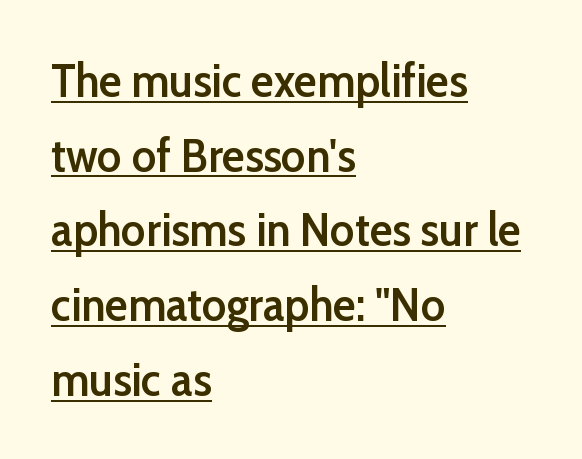
The image shows 47 px semibold sans-serif type, upright; set left-aligned, normal line spacing (1.59x), normal letter spacing, underlined; low stroke contrast and a medium x-height.
